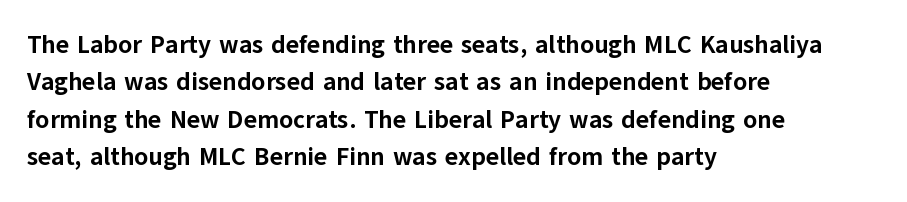
Baseline-to-baseline distance is the conventional proportion of letter height. The typesetter chose a ragged-right arrangement here. The zone under the glyphs is completely vacant. Typesetter's note: full bold, strokes at maximum text heaviness. In terms of posture, this sample is upright. The horizontal fit of the characters is conventional and even.
